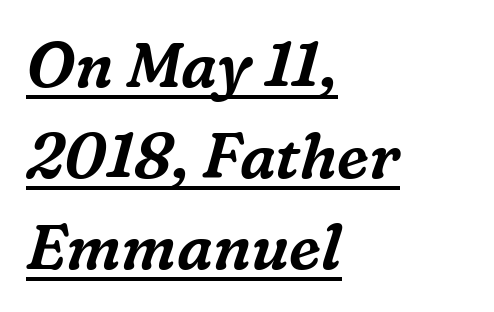
The image shows 62 px serif type, italic (leaning right); set left-aligned, normal line spacing (1.47x), normal letter spacing, underlined; medium stroke contrast and a medium x-height.
